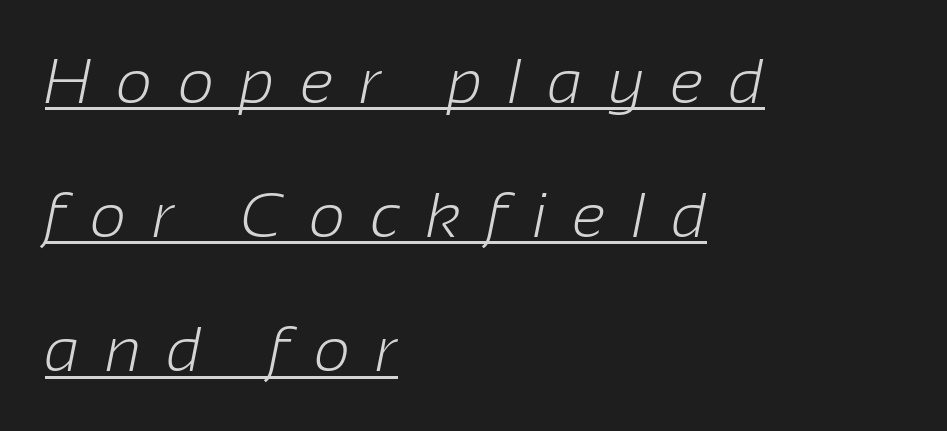
Q: Is the text bold? A: No.
Q: Is the typeface a serif or a sans-serif typeface? A: Sans-serif.
Q: Is the text underlined? A: Yes.
Q: How is the paragraph aligned? A: Left-aligned.
Q: Is the spacing between letters normal or unusually wide? A: Unusually wide.
Q: Is the spacing between lines tight, normal or loose? A: Loose.
Q: Width (condensed, normal, or wide)? A: Normal.
Q: Stroke contrast? A: Low.
Q: x-height? A: Medium.
Q: Monospaced? A: No.
